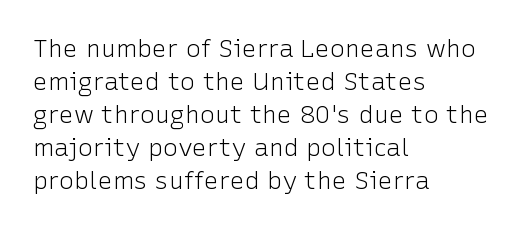
Q: Is the text bold? A: No.
Q: Is the text italic (slanted)? A: No, it is upright.
Q: Is the text underlined? A: No.
Q: How is the paragraph aligned? A: Left-aligned.
Q: Is the spacing between letters normal or unusually wide? A: Normal.
Q: Is the spacing between lines tight, normal or loose? A: Normal.
